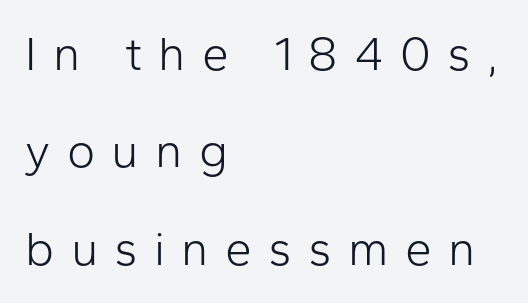
The face used here is proportionally spaced, like ordinary book or web type. Tall strokes in this sample are plumb rather than angled. Heaviness? Minimal to ordinary, like unemphasized prose. Letterform terminals end flat and unadorned throughout the passage. The zone under the glyphs is completely vacant. Notice the wide empty band between every row — that's loose leading.
